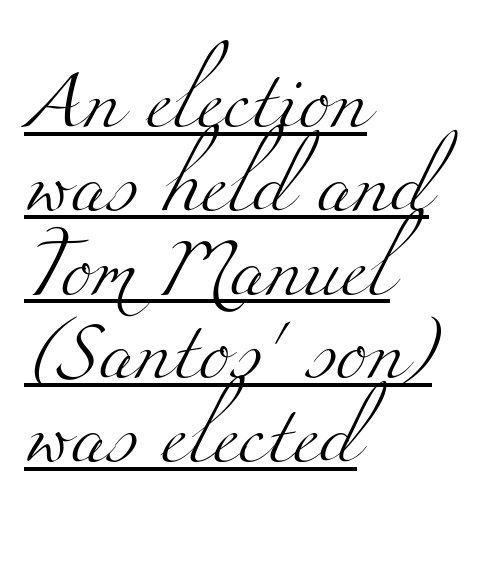
Q: Is the text bold? A: No.
Q: Is the text underlined? A: Yes.
Q: How is the paragraph aligned? A: Left-aligned.
Q: Is the spacing between letters normal or unusually wide? A: Normal.
Q: Is the spacing between lines tight, normal or loose? A: Normal.
Q: Width (condensed, normal, or wide)? A: Wide.
Q: Stroke contrast? A: Medium.
Q: x-height? A: Small.
Q: Monospaced? A: No.
